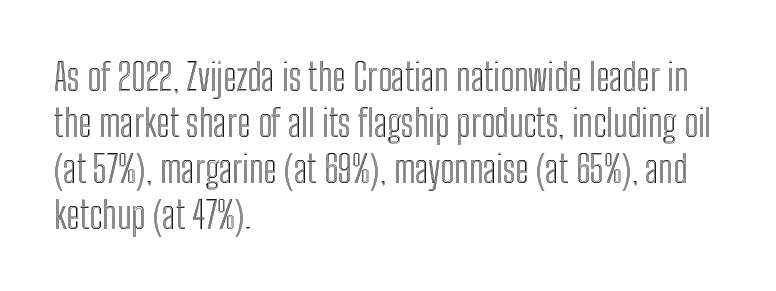
Q: Is the text italic (slanted)? A: No, it is upright.
Q: Is the text underlined? A: No.
Q: How is the paragraph aligned? A: Left-aligned.
Q: Is the spacing between letters normal or unusually wide? A: Normal.
Q: Width (condensed, normal, or wide)? A: Condensed.
Q: x-height? A: Medium.
Q: Monospaced? A: No.
